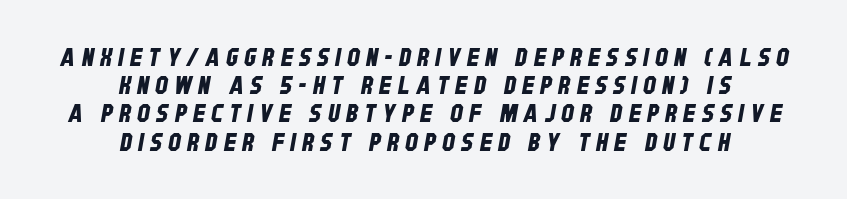
The paragraph has two soft edges and a firm central axis. Any mark beneath the type? The region is blank. Tightly led — the rows are bunched. The line texture is sparse and dotted thanks to wide tracking.
